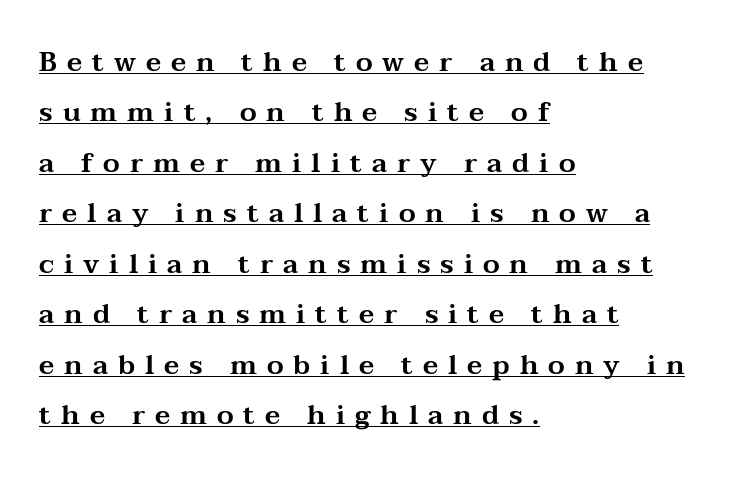
The image shows 27 px text type, upright; set left-aligned, line spacing 1.87x, unusually wide letter spacing (+0.37 em), underlined.
